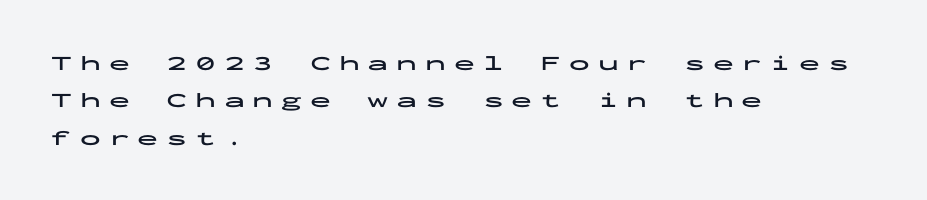
The image shows 21 px bold type, upright; set left-aligned, line spacing 1.78x, unusually wide letter spacing (+0.37 em), not underlined.
